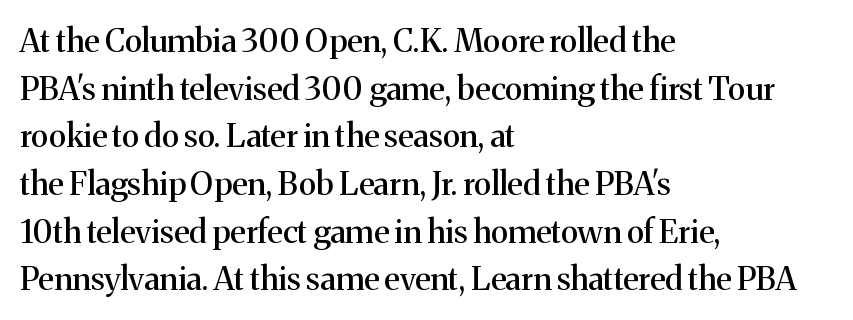
Q: Is the text italic (slanted)? A: No, it is upright.
Q: Is the typeface a serif or a sans-serif typeface? A: Serif.
Q: Is the text underlined? A: No.
Q: How is the paragraph aligned? A: Left-aligned.
Q: Is the spacing between letters normal or unusually wide? A: Normal.
Q: Is the spacing between lines tight, normal or loose? A: Normal.
Q: Width (condensed, normal, or wide)? A: Normal.
Q: Stroke contrast? A: Medium.
Q: x-height? A: Medium.
Q: Monospaced? A: No.
